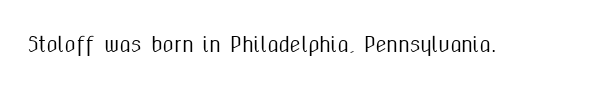
The image shows 20 px text type, upright; set normal letter spacing, not underlined.
